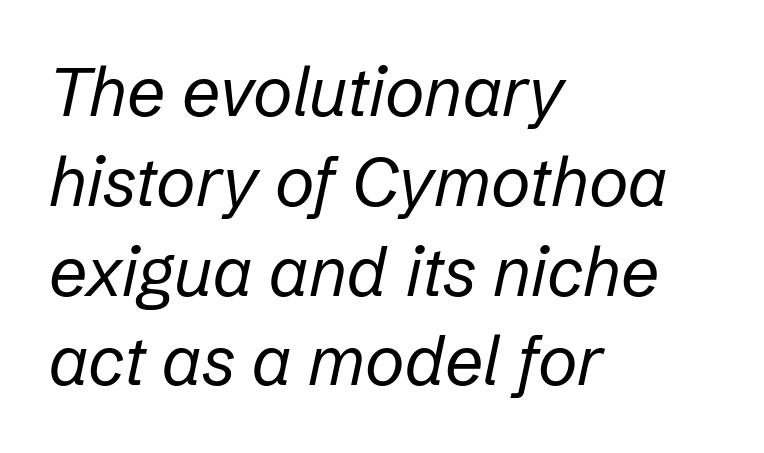
Posture: slanted. These lines are rendered in a variable-pitch font. Unmarked baselines from the first word to the last. The strokes are not fattened; the text isn't bold.
